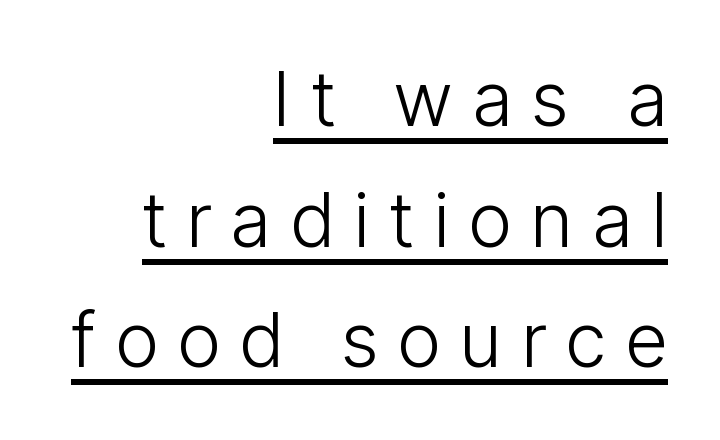
Q: Is the text bold? A: No.
Q: Is the text italic (slanted)? A: No, it is upright.
Q: Is the typeface a serif or a sans-serif typeface? A: Sans-serif.
Q: Is the text underlined? A: Yes.
Q: How is the paragraph aligned? A: Right-aligned.
Q: Is the spacing between letters normal or unusually wide? A: Unusually wide.
Q: Is the spacing between lines tight, normal or loose? A: Normal.
Q: Width (condensed, normal, or wide)? A: Condensed.
Q: Stroke contrast? A: Low.
Q: x-height? A: Medium.
Q: Monospaced? A: No.
